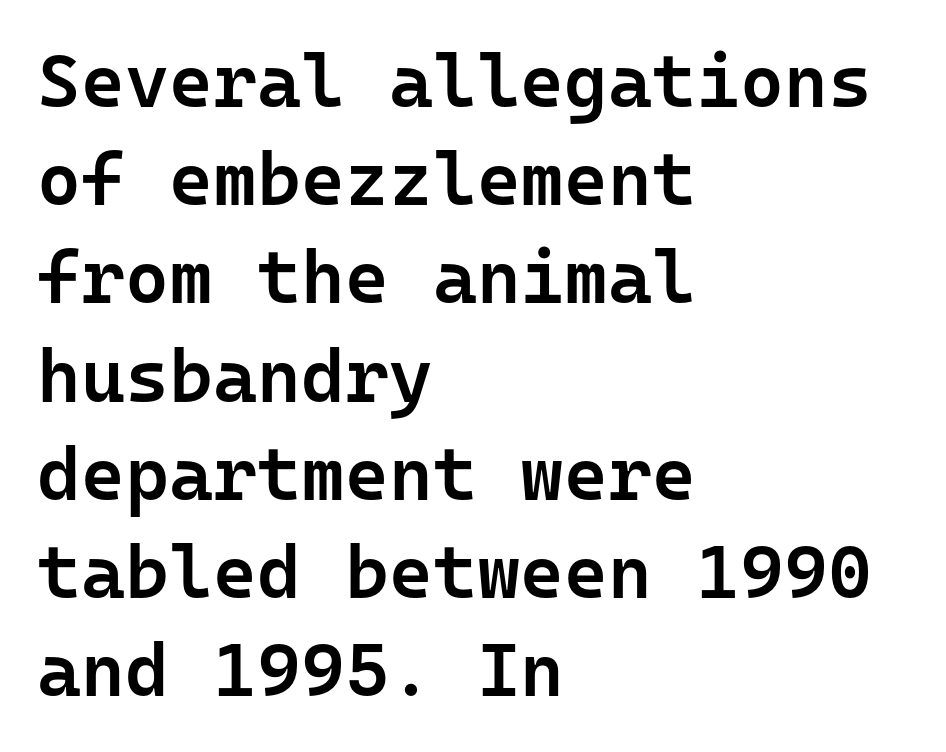
{"serif": "no", "italic": "no", "bold": "semi", "weight": "semibold", "width": "normal", "stroke_contrast": "low", "x_height": "medium", "monospaced": "yes", "underline": "no", "align": "left", "line_spacing": "normal", "line_spacing_ratio": 1.31, "letter_spacing": "normal", "letter_spacing_em": 0.0, "glyph_px": 75}
